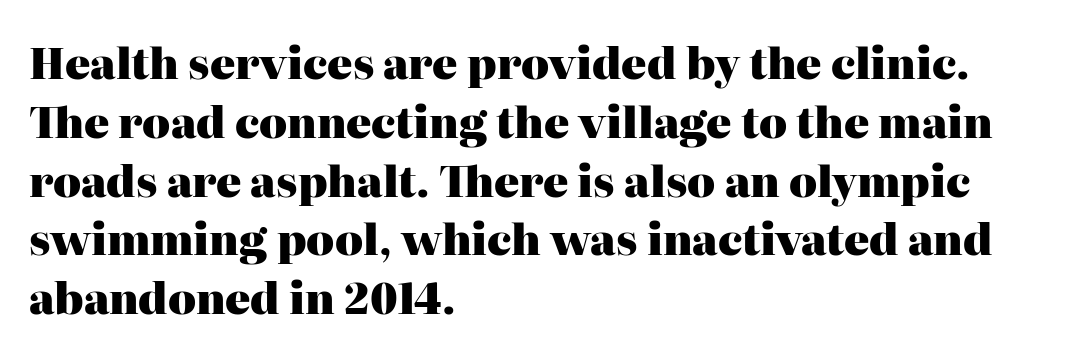
{"serif": "yes", "italic": "no", "bold": "yes", "weight": "heavy", "width": "normal", "stroke_contrast": "high", "x_height": "medium", "monospaced": "no", "underline": "no", "align": "left", "line_spacing": "normal", "line_spacing_ratio": 1.4, "letter_spacing": "normal", "letter_spacing_em": 0.0, "glyph_px": 42}
